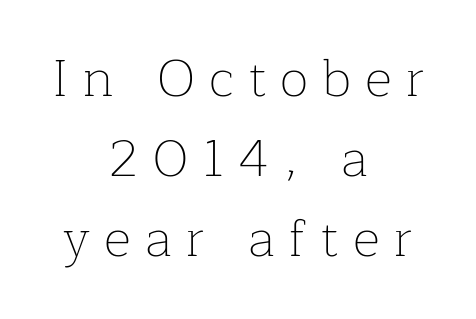
{"serif": "yes", "italic": "no", "bold": "no", "weight": "thin", "width": "normal", "stroke_contrast": "low", "x_height": "medium", "monospaced": "no", "underline": "no", "align": "center", "line_spacing": "normal", "line_spacing_ratio": 1.51, "letter_spacing": "wide", "letter_spacing_em": 0.26, "glyph_px": 53}
